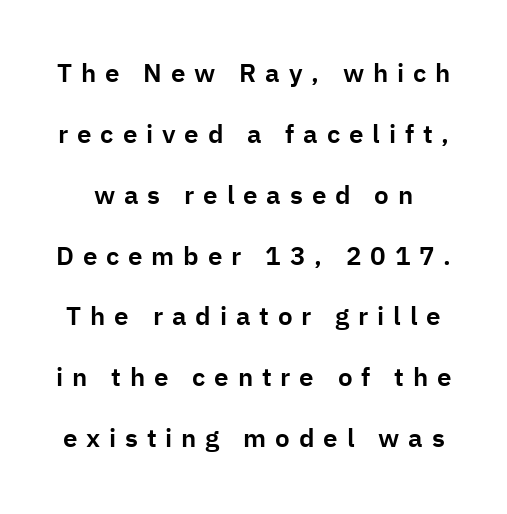
Q: Is the text italic (slanted)? A: No, it is upright.
Q: Is the text underlined? A: No.
Q: Is the spacing between letters normal or unusually wide? A: Unusually wide.
Q: Is the spacing between lines tight, normal or loose? A: Loose.
